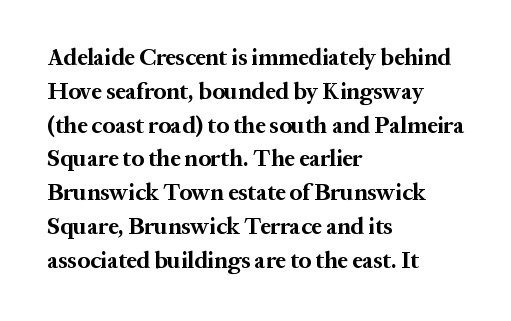
The image shows 23 px bold type, upright; set left-aligned, normal line spacing (1.47x), normal letter spacing, not underlined.
